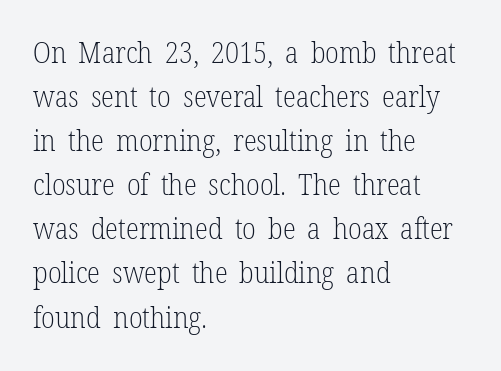
The image shows 30 px light, condensed serif type, upright; set left-aligned, normal line spacing (1.47x), normal letter spacing, not underlined; low stroke contrast and a medium x-height.
